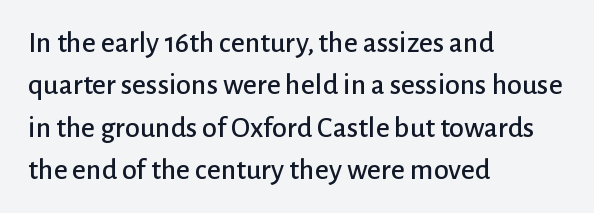
{"serif": "no", "italic": "no", "width": "normal", "stroke_contrast": "low", "x_height": "medium", "monospaced": "no", "underline": "no", "align": "left", "line_spacing": "normal", "line_spacing_ratio": 1.41, "letter_spacing": "normal", "letter_spacing_em": 0.0, "glyph_px": 30}
